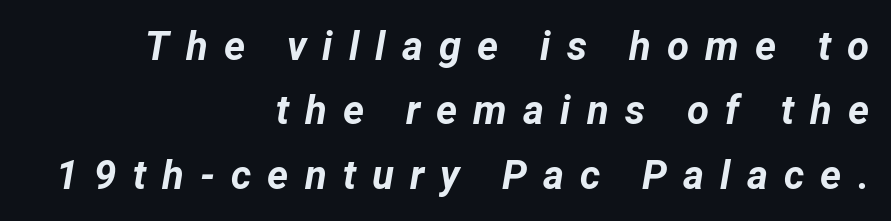
Note the varied advance widths — an 'i' is clearly narrower than an 'm'. Observe the lean: these are italic letterforms. These lines stack with their right ends in a neat column. Each row of text sits above clean, open space. Each glyph is drawn with heavy, bold strokes.
